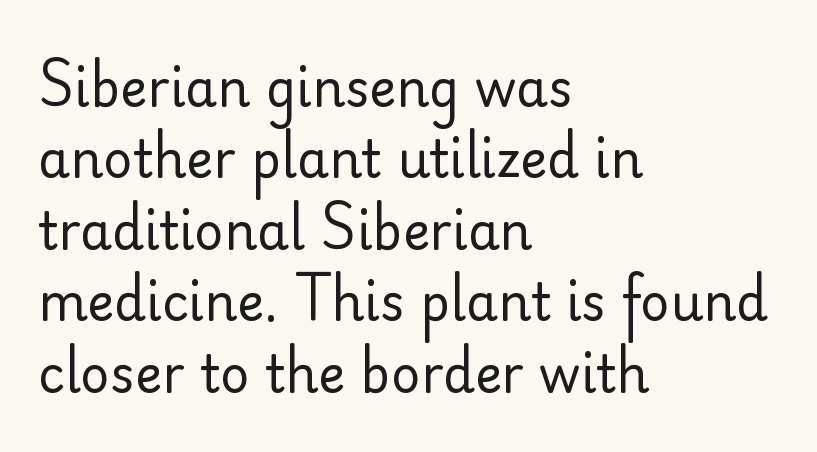
{"serif": "no", "italic": "no", "bold": "no", "weight": "regular", "width": "normal", "stroke_contrast": "low", "x_height": "small", "monospaced": "no", "underline": "no", "align": "left", "line_spacing": "normal", "line_spacing_ratio": 1.4, "letter_spacing": "normal", "letter_spacing_em": 0.0, "glyph_px": 51}
